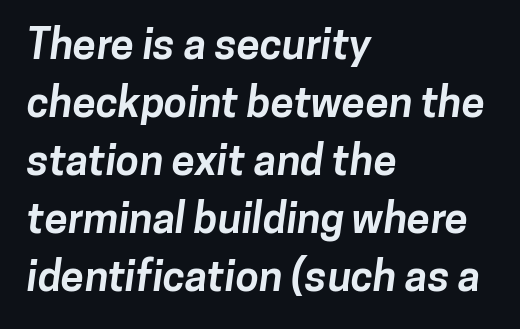
Decoration check: the copy has no underline. Examine the stroke ends and you'll find no serifs. Summary of vertical rhythm: regular, with standard interline spacing. The face used here is rendered with its standard letterfit. Think of a printed novel: that variable character pitch is what you see here.
